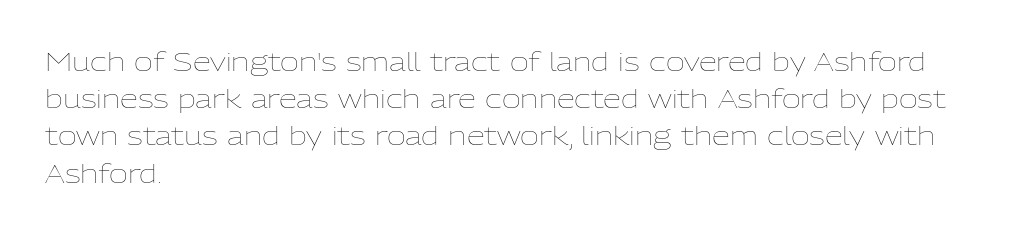
Q: Is the text bold? A: No.
Q: Is the text italic (slanted)? A: No, it is upright.
Q: Is the text underlined? A: No.
Q: How is the paragraph aligned? A: Left-aligned.
Q: Is the spacing between letters normal or unusually wide? A: Normal.
Q: Is the spacing between lines tight, normal or loose? A: Normal.
